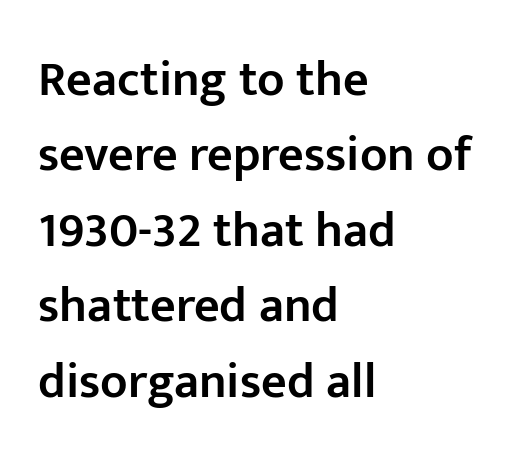
Q: Is the text bold? A: Semi-bold.
Q: Is the text italic (slanted)? A: No, it is upright.
Q: Is the typeface a serif or a sans-serif typeface? A: Sans-serif.
Q: Is the text underlined? A: No.
Q: How is the paragraph aligned? A: Left-aligned.
Q: Is the spacing between letters normal or unusually wide? A: Normal.
Q: Is the spacing between lines tight, normal or loose? A: Normal.
Q: Width (condensed, normal, or wide)? A: Normal.
Q: Stroke contrast? A: Low.
Q: x-height? A: Medium.
Q: Monospaced? A: No.
